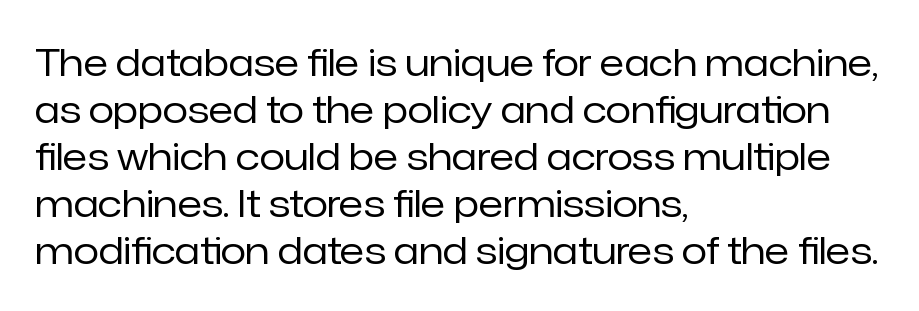
The passage shown is typed in a proportional face where columns would drift. Notice how the stems are strictly vertical — no italics here. The foot of each line stays bare and open. The font is comparable to plain body text, perhaps lighter.
